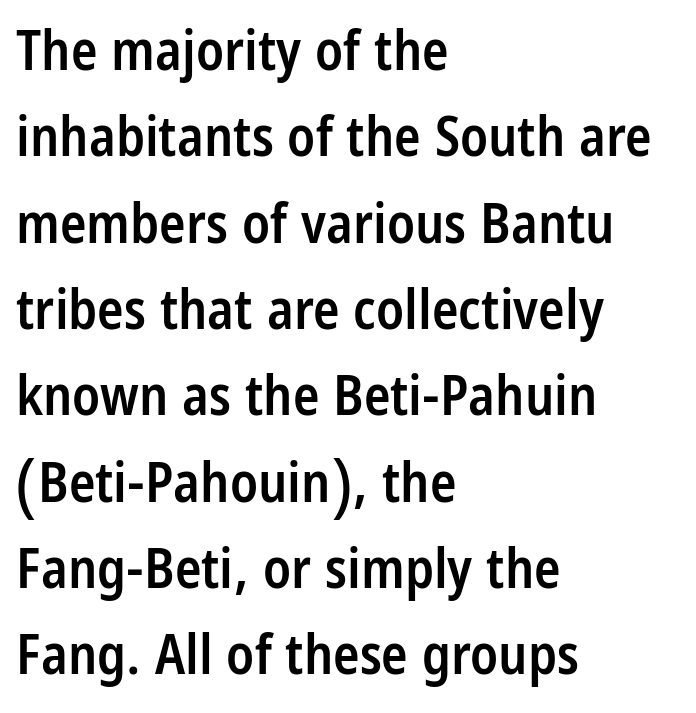
Q: Is the text bold? A: Semi-bold.
Q: Is the text italic (slanted)? A: No, it is upright.
Q: Is the typeface a serif or a sans-serif typeface? A: Sans-serif.
Q: Is the text underlined? A: No.
Q: How is the paragraph aligned? A: Left-aligned.
Q: Is the spacing between letters normal or unusually wide? A: Normal.
Q: Is the spacing between lines tight, normal or loose? A: Normal.
Q: Width (condensed, normal, or wide)? A: Condensed.
Q: Stroke contrast? A: Low.
Q: x-height? A: Large.
Q: Monospaced? A: No.
